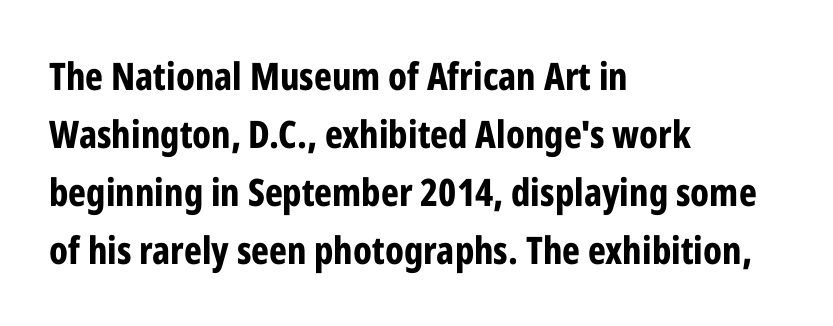
Note: no serifs on the glyphs. The passage shown is emphatically bold. A normal amount of white space separates one row of letters from the next. The letters sit at their default tracking, neither squeezed nor spread. Proportional: the letters do not fall into vertical columns. The words here are not underlined.
